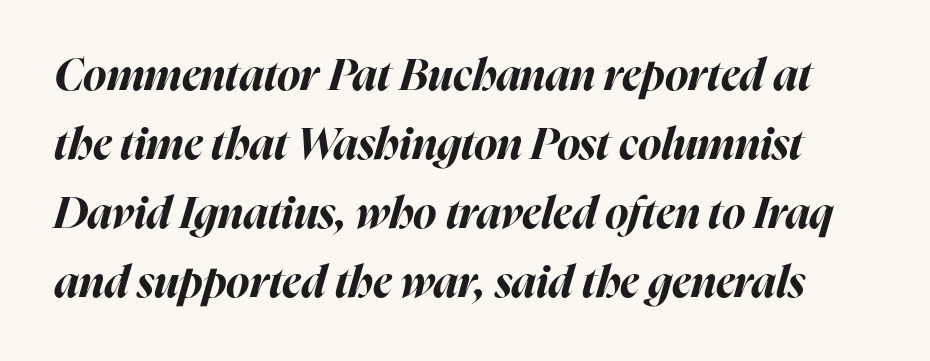
The image shows 44 px bold type, italic (leaning right); set normal line spacing (1.57x), normal letter spacing, not underlined; high stroke contrast and a medium x-height.
